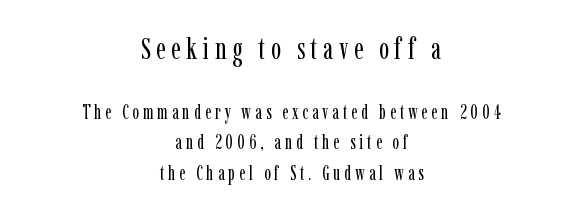
Q: Is the text bold? A: No.
Q: Is the text italic (slanted)? A: No, it is upright.
Q: Is the typeface a serif or a sans-serif typeface? A: Serif.
Q: Is the text underlined? A: No.
Q: How is the paragraph aligned? A: Centered.
Q: Is the spacing between lines tight, normal or loose? A: Normal.
Q: Which block of text is set in a larger size, the first (top) or the second (bottom)? A: The first (top) one.
Q: Width (condensed, normal, or wide)? A: Condensed.
Q: Stroke contrast? A: Low.
Q: x-height? A: Medium.
Q: Monospaced? A: No.
